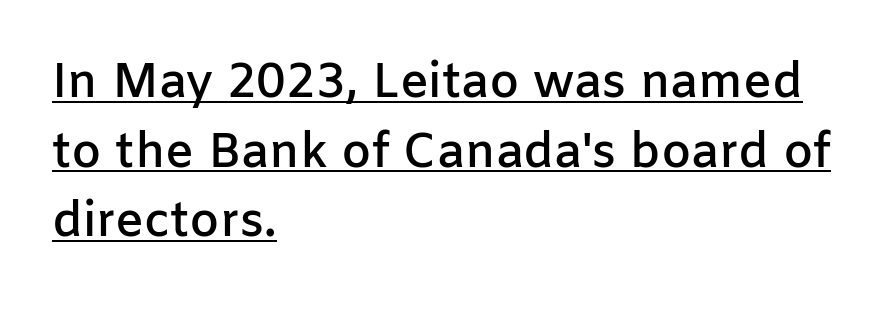
{"serif": "no", "italic": "no", "bold": "semi", "weight": "semibold", "width": "normal", "stroke_contrast": "low", "x_height": "medium", "monospaced": "no", "underline": "yes", "align": "left", "line_spacing": "normal", "line_spacing_ratio": 1.45, "letter_spacing": "normal", "letter_spacing_em": 0.0, "glyph_px": 48}
